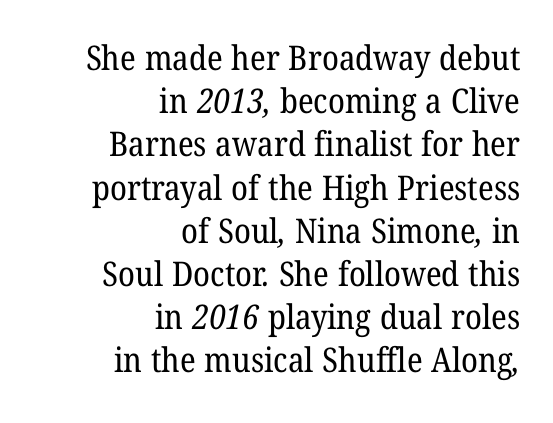
The image shows 34 px regular-weight serif type; set right-aligned, normal line spacing (1.27x), normal letter spacing, not underlined; low stroke contrast and a medium x-height.
